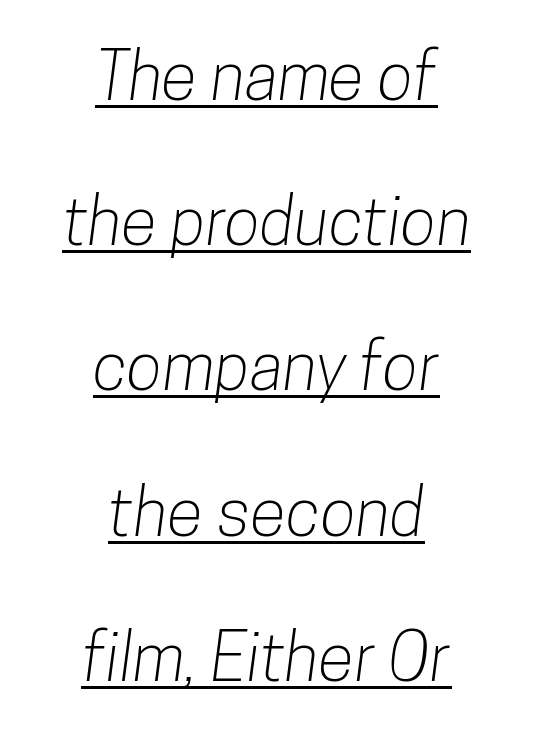
{"serif": "no", "width": "condensed", "stroke_contrast": "low", "x_height": "medium", "monospaced": "no", "underline": "yes", "align": "center", "line_spacing": "loose", "line_spacing_ratio": 2.2, "letter_spacing": "normal", "letter_spacing_em": 0.0, "glyph_px": 66}
